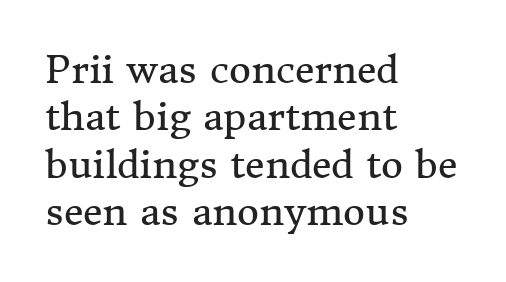
The image shows 38 px regular-weight serif type, upright; set left-aligned, normal line spacing (1.25x), normal letter spacing, not underlined; medium stroke contrast and a medium x-height.
